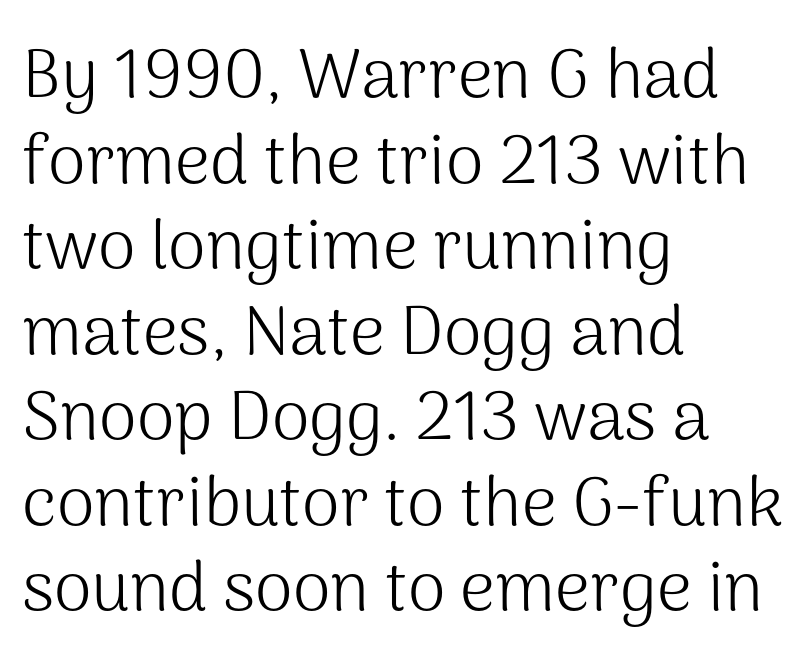
Q: Is the text bold? A: No.
Q: Is the text italic (slanted)? A: No, it is upright.
Q: Is the typeface a serif or a sans-serif typeface? A: Sans-serif.
Q: Is the text underlined? A: No.
Q: How is the paragraph aligned? A: Left-aligned.
Q: Is the spacing between letters normal or unusually wide? A: Normal.
Q: Width (condensed, normal, or wide)? A: Normal.
Q: Stroke contrast? A: Medium.
Q: x-height? A: Medium.
Q: Monospaced? A: No.
